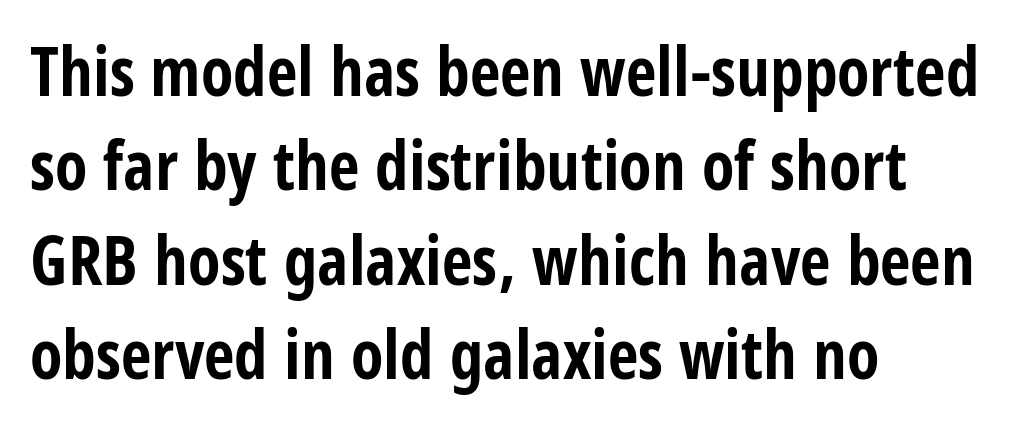
Alignment: flush left. The lettering holds an erect, upright posture throughout. Clear beneath every line of the passage. The rendering uses a bold face; every stroke is thick and dark. Compared with typical body copy, the letter spacing here is the same. Line spacing here is normal.
